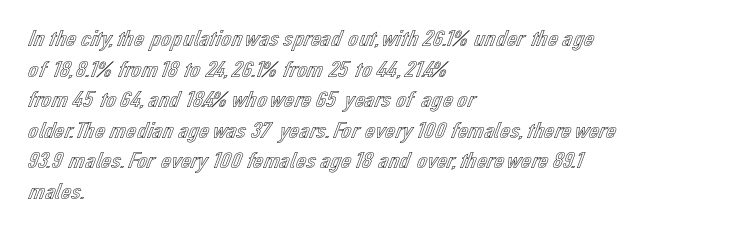
A typesetter would call this leading conventional body-copy spacing. Tracking value appears to be zero — textbook default spacing. Short and long lines alike share a common starting point at left. Decoration check: the copy has no underline.
